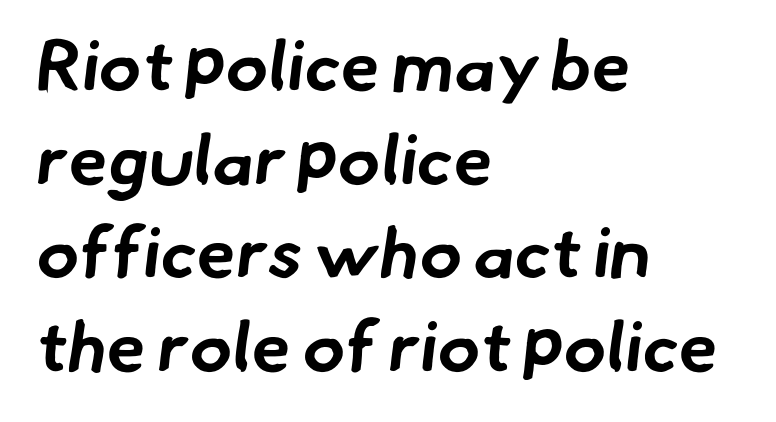
{"serif": "no", "bold": "yes", "weight": "bold", "width": "normal", "stroke_contrast": "low", "x_height": "small", "monospaced": "no", "underline": "no", "align": "left", "line_spacing": "normal", "line_spacing_ratio": 1.32, "letter_spacing": "normal", "letter_spacing_em": 0.0, "glyph_px": 71}
